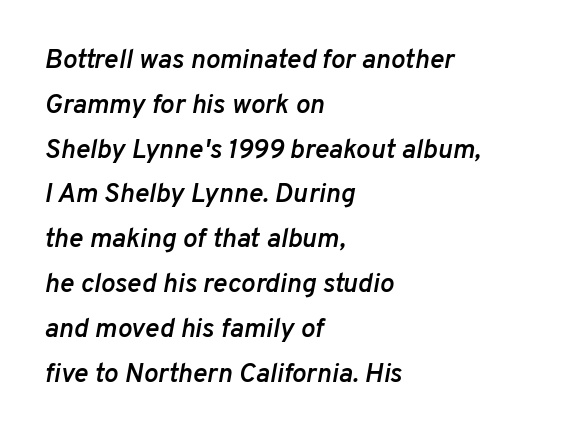
Q: Is the text bold? A: Semi-bold.
Q: Is the text italic (slanted)? A: Yes, it leans right by about 10 degrees.
Q: Is the text underlined? A: No.
Q: How is the paragraph aligned? A: Left-aligned.
Q: Is the spacing between letters normal or unusually wide? A: Normal.
Q: Is the spacing between lines tight, normal or loose? A: Normal.
